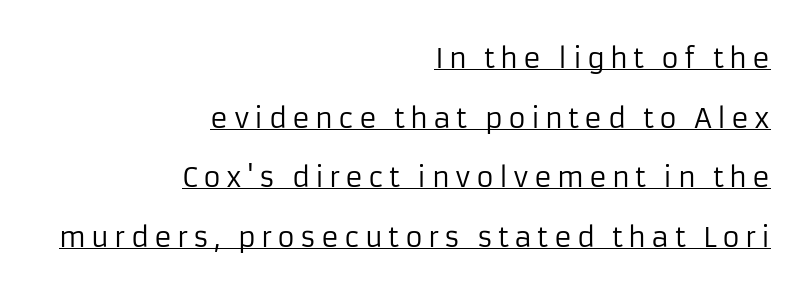
The image shows 27 px text type, upright; set right-aligned, loose line spacing (2.21x), underlined.
